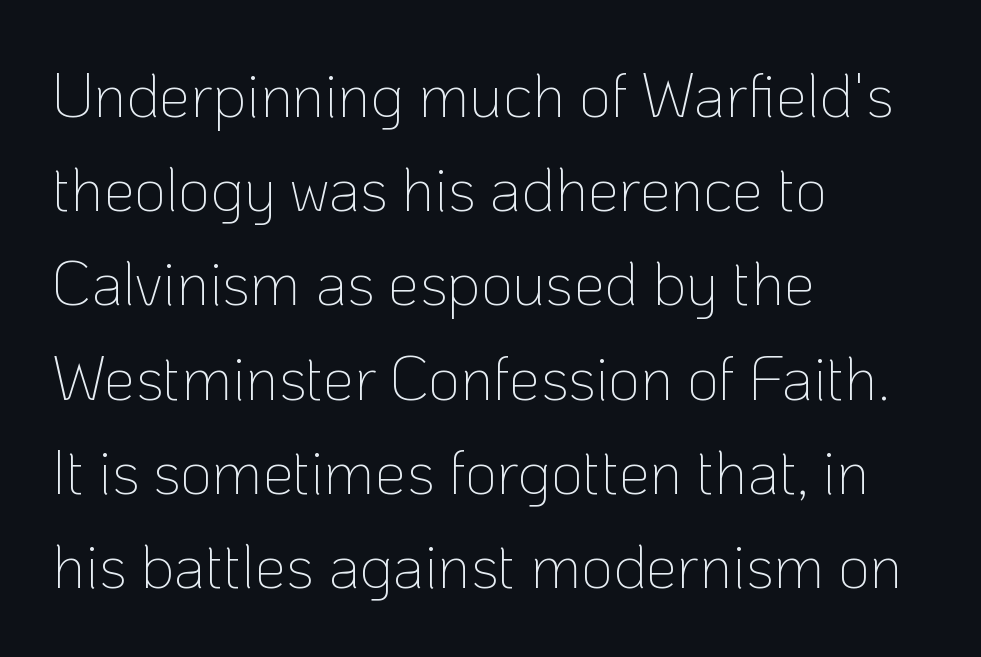
Q: Is the text bold? A: No.
Q: Is the text italic (slanted)? A: No, it is upright.
Q: Is the typeface a serif or a sans-serif typeface? A: Sans-serif.
Q: Is the text underlined? A: No.
Q: How is the paragraph aligned? A: Left-aligned.
Q: Is the spacing between letters normal or unusually wide? A: Normal.
Q: Is the spacing between lines tight, normal or loose? A: Normal.
Q: Width (condensed, normal, or wide)? A: Normal.
Q: Stroke contrast? A: Low.
Q: x-height? A: Medium.
Q: Monospaced? A: No.
